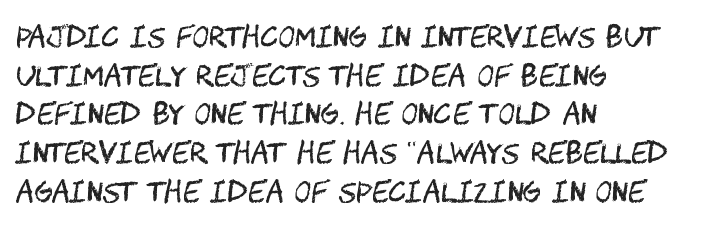
Q: Is the text bold? A: No.
Q: Is the text italic (slanted)? A: No, it is upright.
Q: Is the typeface a serif or a sans-serif typeface? A: Sans-serif.
Q: Is the text underlined? A: No.
Q: How is the paragraph aligned? A: Left-aligned.
Q: Is the spacing between letters normal or unusually wide? A: Normal.
Q: Is the spacing between lines tight, normal or loose? A: Normal.
Q: Width (condensed, normal, or wide)? A: Condensed.
Q: Stroke contrast? A: Medium.
Q: x-height? A: Large.
